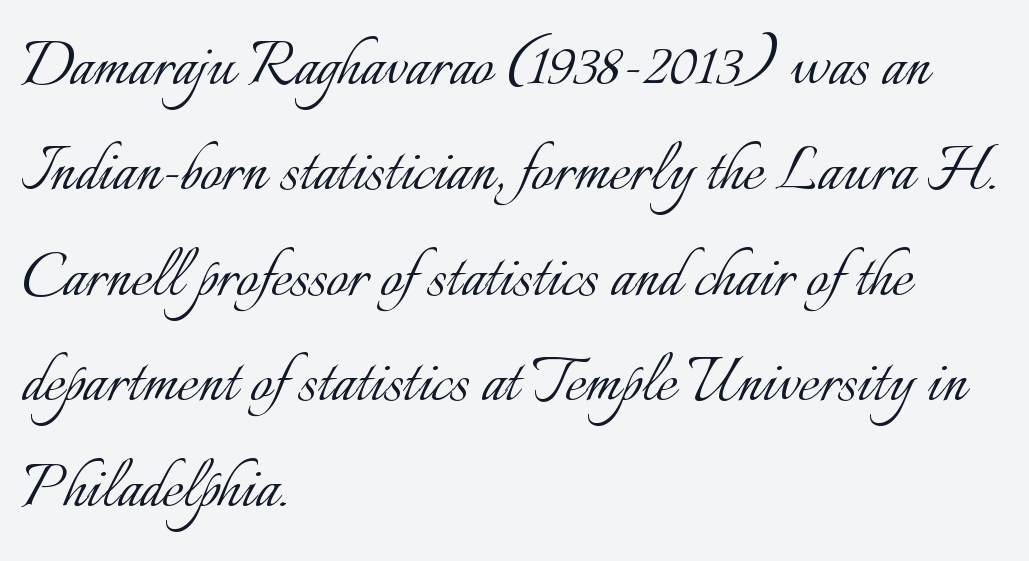
The image shows 77 px light type; set left-aligned, normal line spacing (1.37x), normal letter spacing, not underlined; low stroke contrast and a small x-height.
